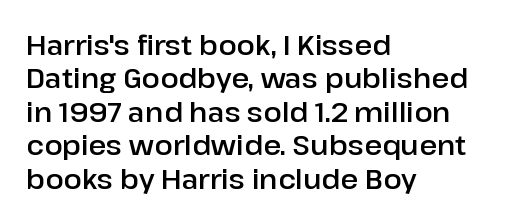
The specimen reads as upright at a glance. The words here are not underlined. Horizontal alignment here is leftward, the default for most running prose. The gaps between neighbouring characters are ordinary and unremarkable.
